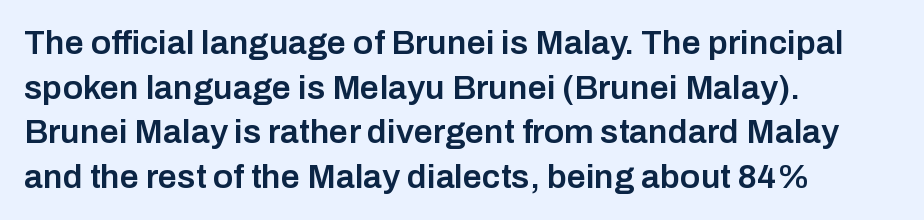
{"serif": "no", "italic": "no", "bold": "semi", "weight": "semibold", "width": "normal", "stroke_contrast": "low", "x_height": "medium", "monospaced": "no", "underline": "no", "align": "left", "line_spacing": "normal", "line_spacing_ratio": 1.31, "letter_spacing": "normal", "letter_spacing_em": 0.0, "glyph_px": 34}
